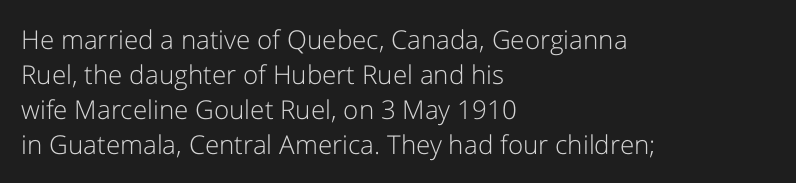
{"italic": "no", "bold": "no", "underline": "no", "align": "left", "line_spacing": "normal", "line_spacing_ratio": 1.34, "letter_spacing": "normal", "letter_spacing_em": 0.0, "glyph_px": 26}
